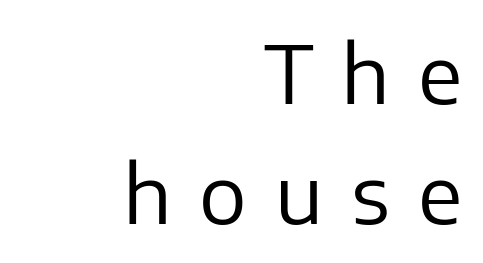
Q: Is the text bold? A: No.
Q: Is the text italic (slanted)? A: No, it is upright.
Q: Is the typeface a serif or a sans-serif typeface? A: Sans-serif.
Q: Is the text underlined? A: No.
Q: How is the paragraph aligned? A: Right-aligned.
Q: Is the spacing between letters normal or unusually wide? A: Unusually wide.
Q: Is the spacing between lines tight, normal or loose? A: Normal.
Q: Width (condensed, normal, or wide)? A: Normal.
Q: Stroke contrast? A: Low.
Q: x-height? A: Medium.
Q: Monospaced? A: No.
